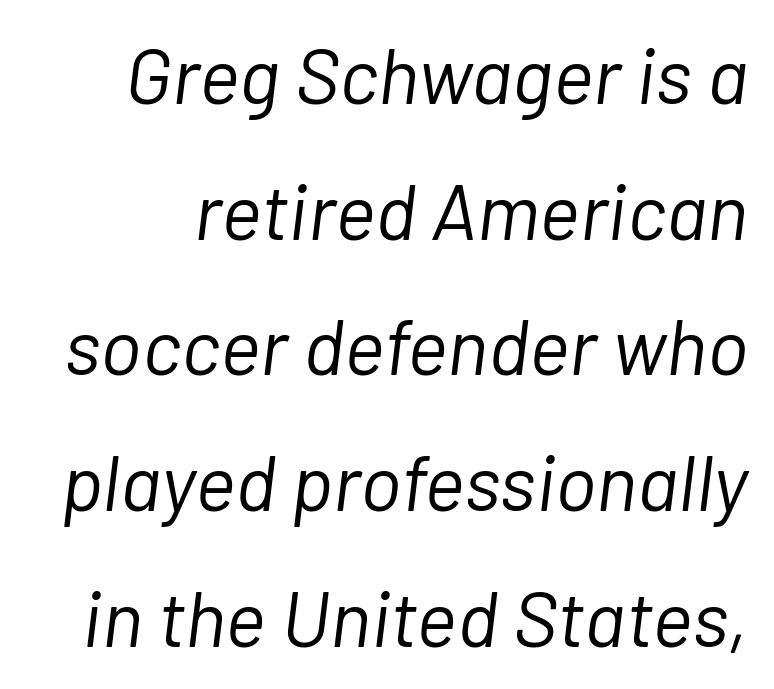
The image shows 78 px light type, italic (leaning right); set line spacing 1.74x, normal letter spacing, not underlined; low stroke contrast and a medium x-height.
